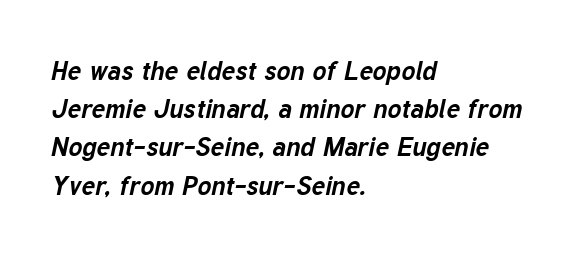
Q: Is the text bold? A: Yes.
Q: Is the text italic (slanted)? A: Yes, it leans right by about 12 degrees.
Q: Is the text underlined? A: No.
Q: How is the paragraph aligned? A: Left-aligned.
Q: Is the spacing between letters normal or unusually wide? A: Normal.
Q: Is the spacing between lines tight, normal or loose? A: Normal.
